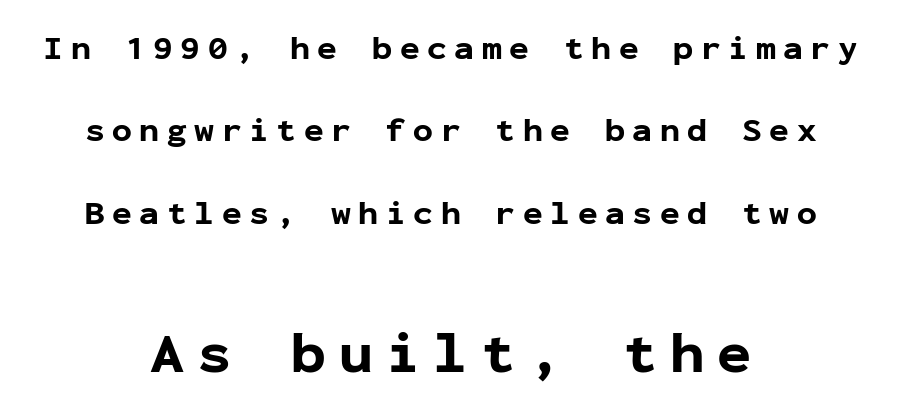
Q: Is the text bold? A: Yes.
Q: Is the text italic (slanted)? A: No, it is upright.
Q: Is the typeface a serif or a sans-serif typeface? A: Sans-serif.
Q: Is the text underlined? A: No.
Q: How is the paragraph aligned? A: Centered.
Q: Is the spacing between letters normal or unusually wide? A: Unusually wide.
Q: Is the spacing between lines tight, normal or loose? A: Loose.
Q: Which block of text is set in a larger size, the first (top) or the second (bottom)? A: The second (bottom) one.
Q: Width (condensed, normal, or wide)? A: Normal.
Q: Stroke contrast? A: Low.
Q: x-height? A: Medium.
Q: Monospaced? A: Yes.
